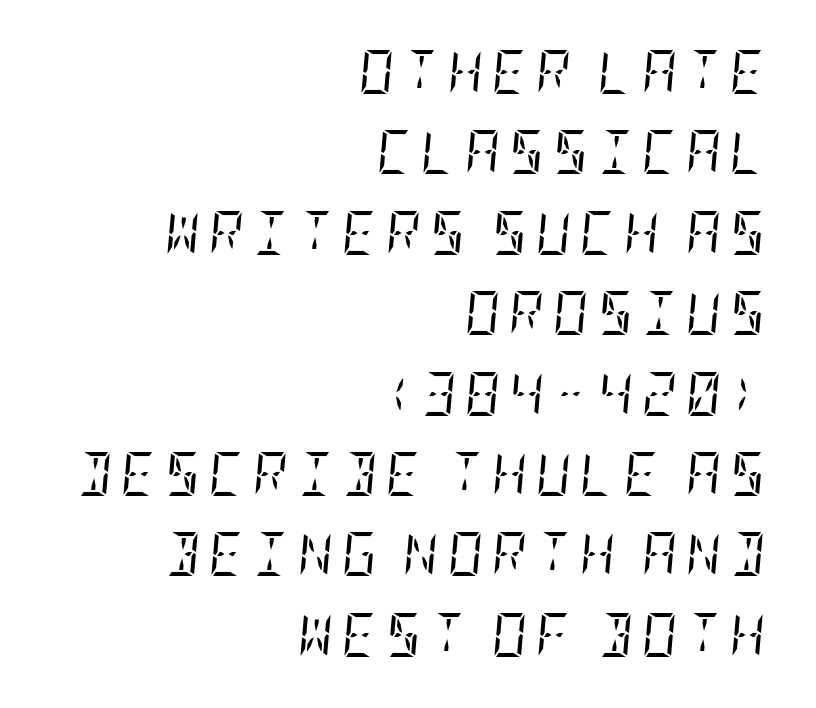
The image shows 43 px regular-weight, condensed serif type, italic (leaning right); set right-aligned, line spacing 1.87x, unusually wide letter spacing (+0.21 em), not underlined; low stroke contrast and a large x-height.
